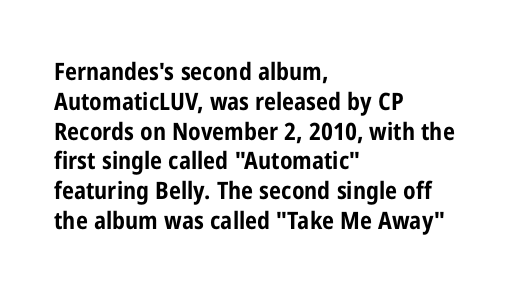
Every character sits straight up, as roman type does. This rendering uses left alignment, leaving the right contour irregular. Letters rest on an invisible, unmarked baseline. The passage shown has conventional tracking throughout. Pretty heavy lettering here — definitely bold.
